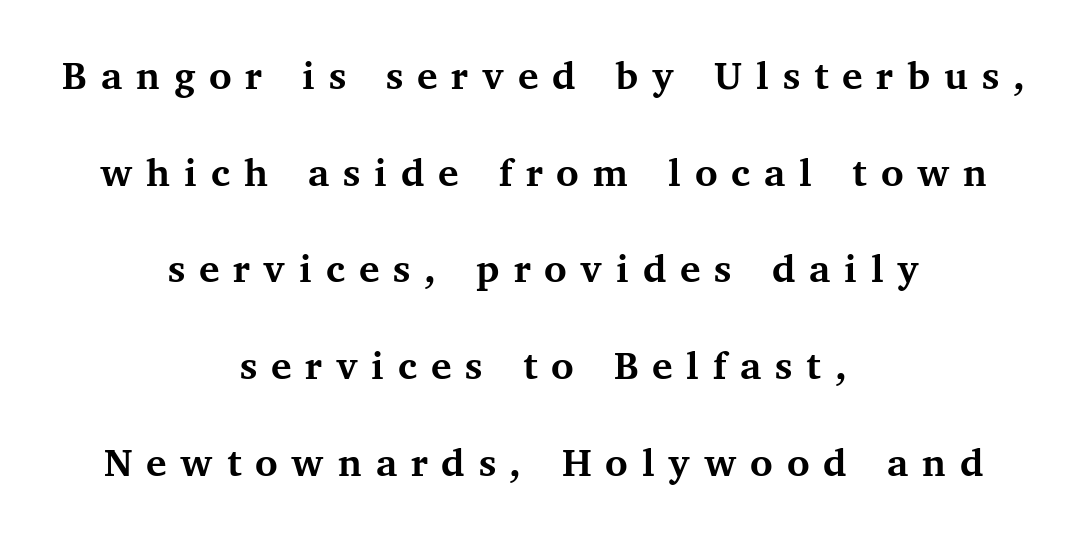
The image shows 43 px semibold serif type, upright; set centered, loose line spacing (2.25x), unusually wide letter spacing (+0.32 em), not underlined; medium stroke contrast and a medium x-height.
